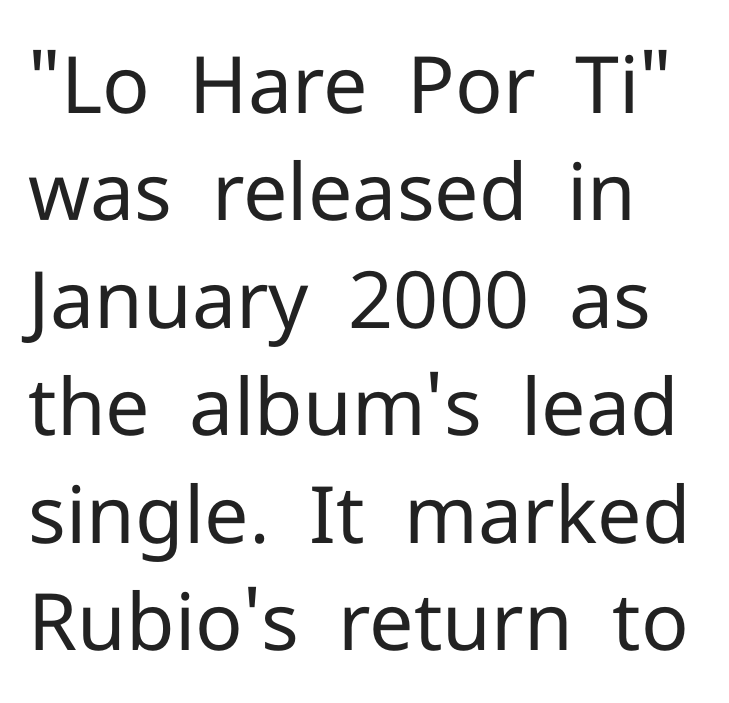
Q: Is the text bold? A: No.
Q: Is the text italic (slanted)? A: No, it is upright.
Q: Is the typeface a serif or a sans-serif typeface? A: Sans-serif.
Q: Is the text underlined? A: No.
Q: Is the spacing between letters normal or unusually wide? A: Normal.
Q: Is the spacing between lines tight, normal or loose? A: Normal.
Q: Width (condensed, normal, or wide)? A: Normal.
Q: Stroke contrast? A: Low.
Q: x-height? A: Medium.
Q: Monospaced? A: No.
